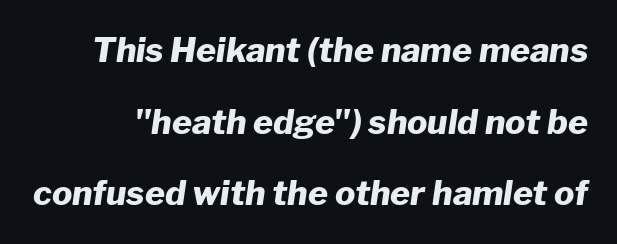
The image shows 34 px heavy type, italic (leaning right); set loose line spacing (2.11x), normal letter spacing, not underlined; low stroke contrast and a medium x-height.
